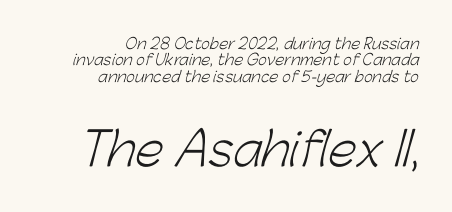
{"serif": "no", "bold": "no", "weight": "light", "width": "normal", "stroke_contrast": "low", "x_height": "medium", "monospaced": "no", "underline": "no", "align": "right", "line_spacing": "tight", "line_spacing_ratio": 1.09, "letter_spacing": "normal", "letter_spacing_em": 0.0, "larger_block": "second", "size_ratio": 3.07, "glyph_px": 46}
